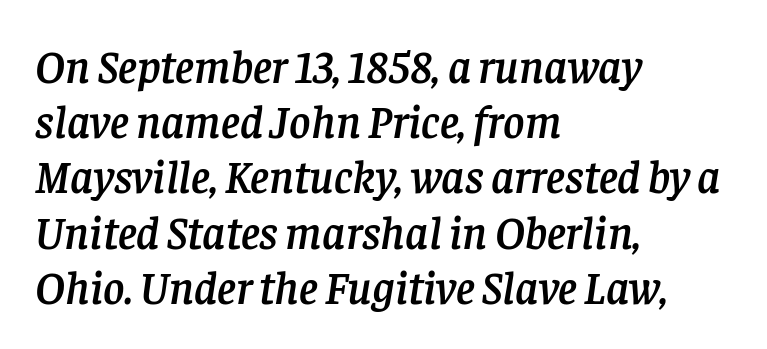
A clean baseline with only descenders dipping below it. The ragged edge is on the right, which tells us the setting is flush left. Is this a sans? No — the strokes have serifs. Think of a printed novel: that variable character pitch is what you see here.
